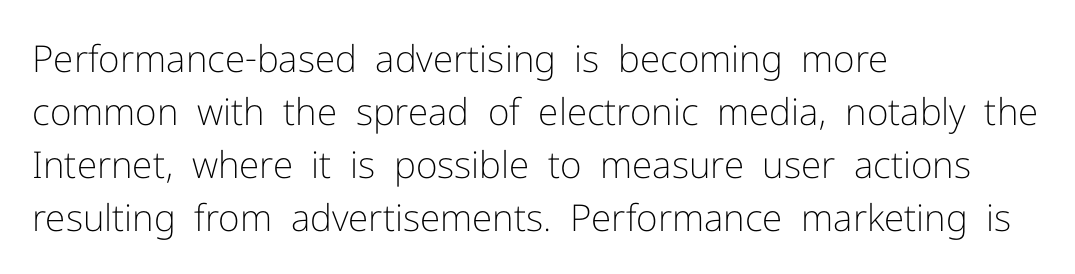
The image shows 37 px light sans-serif type, upright; set left-aligned, normal line spacing (1.43x), normal letter spacing, not underlined; low stroke contrast and a medium x-height.
